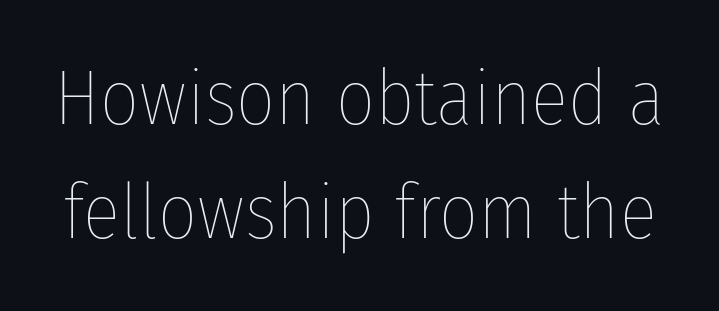
The image shows 77 px thin, condensed type, upright; set normal line spacing (1.48x), normal letter spacing, not underlined; low stroke contrast and a medium x-height.
